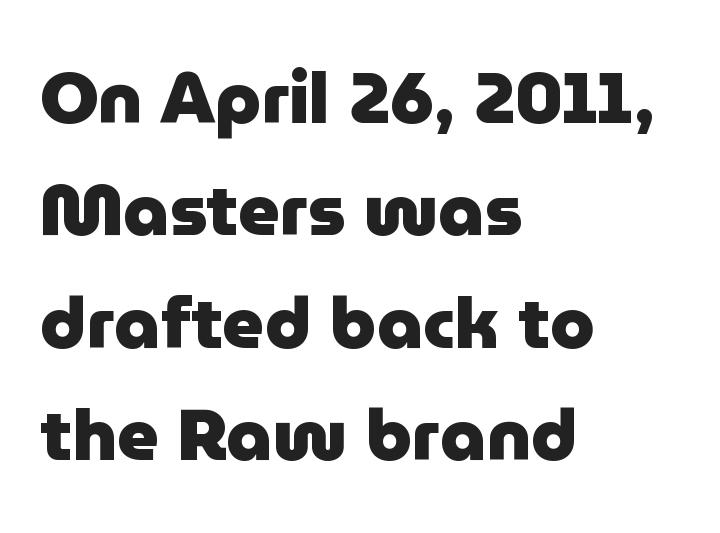
{"serif": "no", "italic": "no", "bold": "yes", "weight": "heavy", "width": "normal", "stroke_contrast": "low", "x_height": "medium", "monospaced": "no", "underline": "no", "align": "left", "line_spacing": "normal", "line_spacing_ratio": 1.56, "letter_spacing": "normal", "letter_spacing_em": 0.0, "glyph_px": 72}
